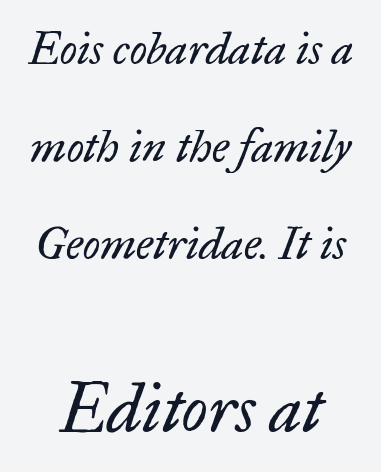
The image shows 67 px regular-weight serif type, italic (leaning right); set loose line spacing (2.17x), normal letter spacing, not underlined; the second (bottom) block is 1.49x larger; low stroke contrast and a small x-height.
